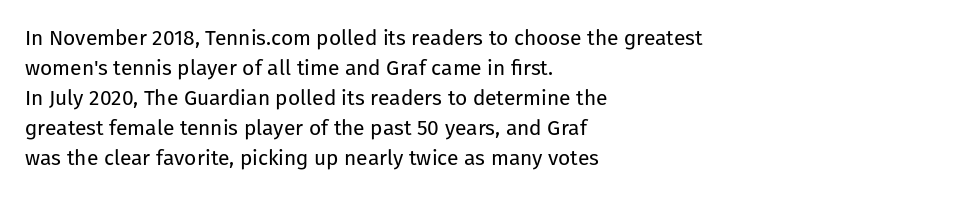
The image shows 21 px text type, upright; set left-aligned, normal line spacing (1.43x), normal letter spacing, not underlined.
